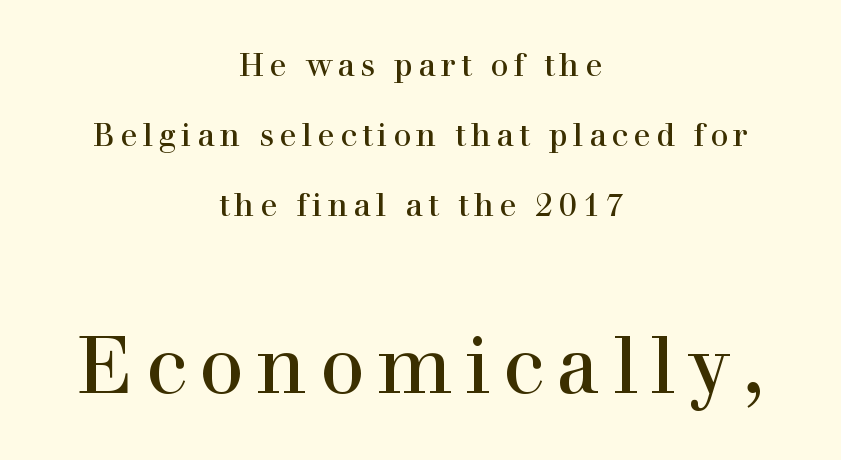
{"serif": "yes", "italic": "no", "width": "normal", "x_height": "medium", "monospaced": "no", "underline": "no", "align": "center", "line_spacing": "loose", "line_spacing_ratio": 2.18, "larger_block": "second", "size_ratio": 2.47, "glyph_px": 79}
